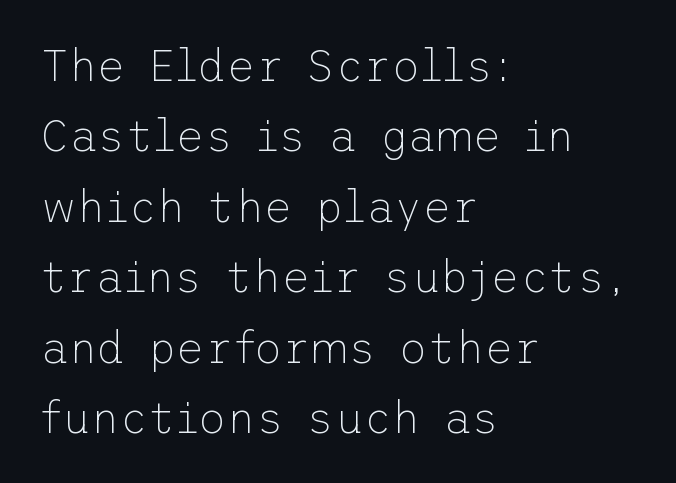
Q: Is the text bold? A: No.
Q: Is the text italic (slanted)? A: No, it is upright.
Q: Is the typeface a serif or a sans-serif typeface? A: Sans-serif.
Q: Is the text underlined? A: No.
Q: How is the paragraph aligned? A: Left-aligned.
Q: Is the spacing between letters normal or unusually wide? A: Normal.
Q: Is the spacing between lines tight, normal or loose? A: Normal.
Q: Width (condensed, normal, or wide)? A: Normal.
Q: Stroke contrast? A: Low.
Q: x-height? A: Medium.
